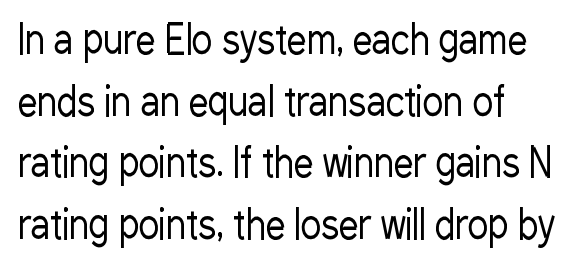
Q: Is the text bold? A: No.
Q: Is the text italic (slanted)? A: No, it is upright.
Q: Is the typeface a serif or a sans-serif typeface? A: Sans-serif.
Q: Is the text underlined? A: No.
Q: How is the paragraph aligned? A: Left-aligned.
Q: Is the spacing between letters normal or unusually wide? A: Normal.
Q: Is the spacing between lines tight, normal or loose? A: Normal.
Q: Width (condensed, normal, or wide)? A: Condensed.
Q: Stroke contrast? A: Low.
Q: x-height? A: Medium.
Q: Monospaced? A: No.
